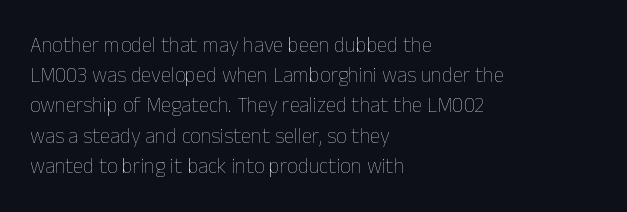
Regarding leading, the lines here are spaced in the standard way. Underline: absent. A classic flush-left, rag-right setting is used for this passage. Every character sits straight up, as roman type does.
